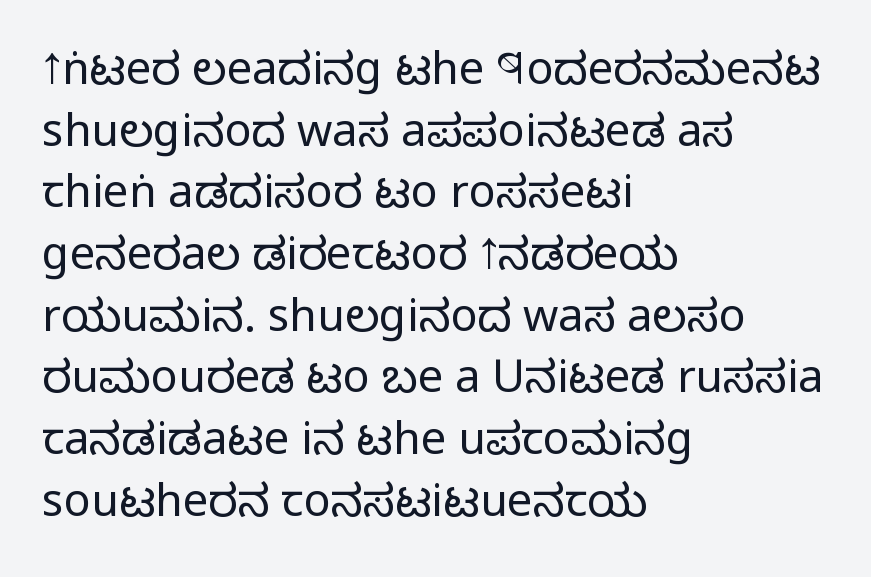
In terms of posture, this sample is upright. Horizontal alignment here is leftward, the default for most running prose. No letter is thick-stroked: the sample isn't bold. Clear beneath every line of the passage.
